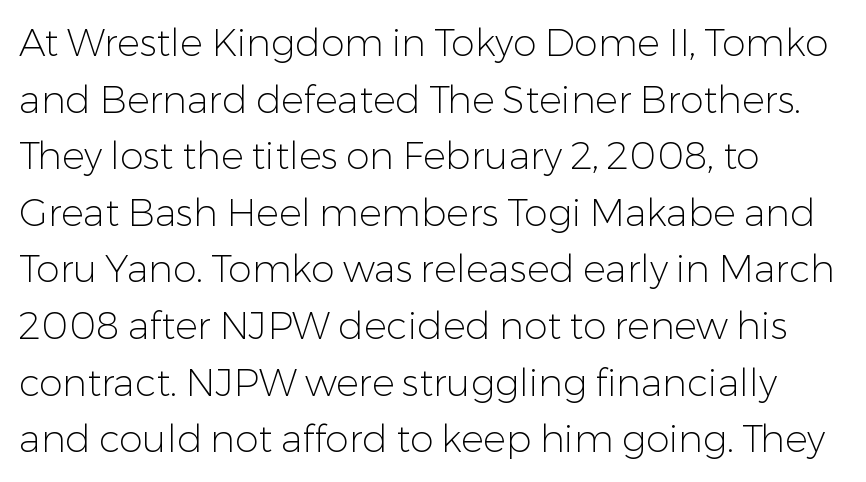
{"serif": "no", "italic": "no", "bold": "no", "weight": "light", "width": "normal", "stroke_contrast": "low", "x_height": "medium", "monospaced": "no", "underline": "no", "align": "left", "line_spacing": "normal", "line_spacing_ratio": 1.49, "letter_spacing": "normal", "letter_spacing_em": 0.0, "glyph_px": 38}
